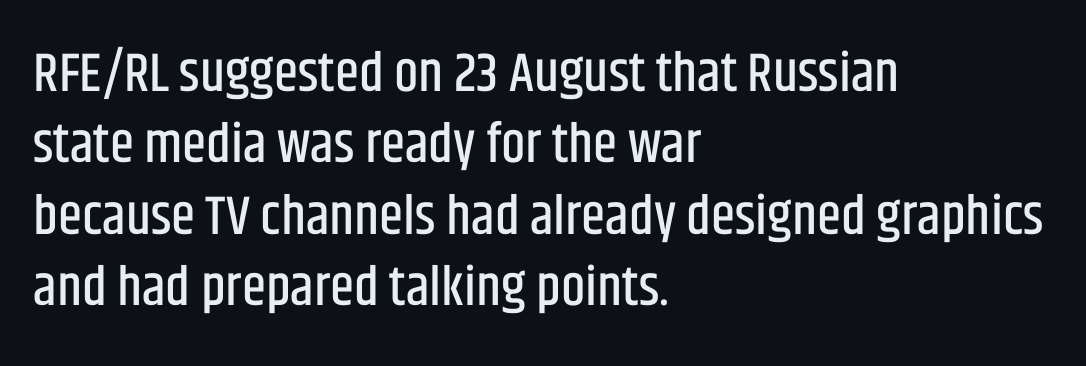
The image shows 55 px condensed sans-serif type, upright; set left-aligned, normal line spacing (1.3x), normal letter spacing, not underlined; low stroke contrast and a large x-height.
